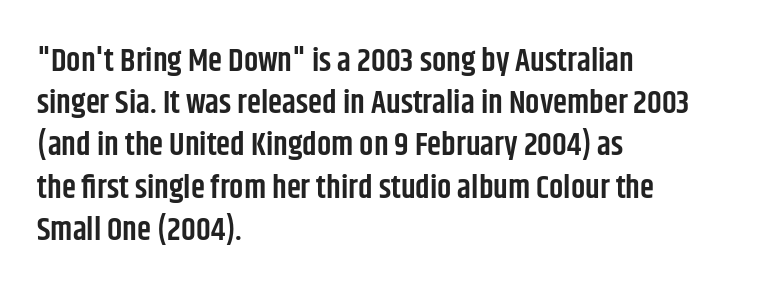
Q: Is the text bold? A: Semi-bold.
Q: Is the text italic (slanted)? A: No, it is upright.
Q: Is the typeface a serif or a sans-serif typeface? A: Sans-serif.
Q: Is the text underlined? A: No.
Q: How is the paragraph aligned? A: Left-aligned.
Q: Is the spacing between letters normal or unusually wide? A: Normal.
Q: Is the spacing between lines tight, normal or loose? A: Normal.
Q: Width (condensed, normal, or wide)? A: Condensed.
Q: Stroke contrast? A: Low.
Q: x-height? A: Large.
Q: Monospaced? A: No.
